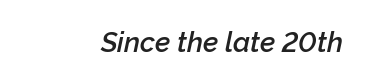
The image shows 28 px semibold type, italic (leaning right); set normal letter spacing, not underlined; low stroke contrast and a medium x-height.
